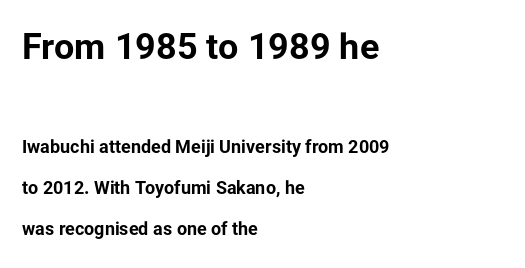
The image shows 36 px bold sans-serif type, upright; set left-aligned, loose line spacing (2.3x), normal letter spacing, not underlined; the first (top) block is 2.0x larger; low stroke contrast and a medium x-height.
